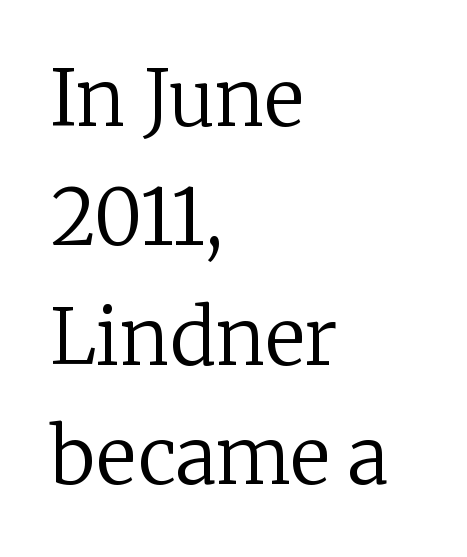
Q: Is the text bold? A: No.
Q: Is the text italic (slanted)? A: No, it is upright.
Q: Is the typeface a serif or a sans-serif typeface? A: Serif.
Q: Is the text underlined? A: No.
Q: How is the paragraph aligned? A: Left-aligned.
Q: Is the spacing between letters normal or unusually wide? A: Normal.
Q: Is the spacing between lines tight, normal or loose? A: Normal.
Q: Width (condensed, normal, or wide)? A: Normal.
Q: Stroke contrast? A: Low.
Q: x-height? A: Medium.
Q: Monospaced? A: No.
